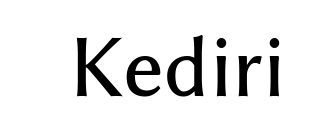
The axis of the letterforms is exactly vertical. The gaps between neighbouring characters are ordinary and unremarkable. The specimen omits any rule beneath the text block's lines. No feet cap the strokes, marking this as sans-serif type. You could not count columns in this text — the font is proportionally spaced.
